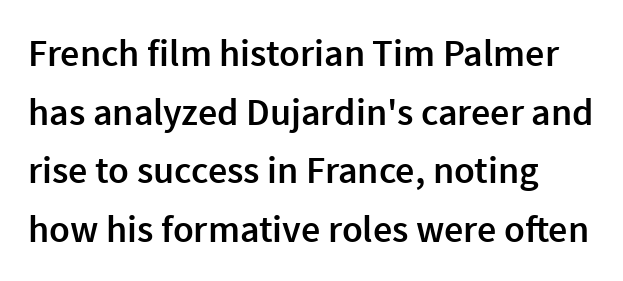
Q: Is the text bold? A: Semi-bold.
Q: Is the text italic (slanted)? A: No, it is upright.
Q: Is the typeface a serif or a sans-serif typeface? A: Sans-serif.
Q: Is the text underlined? A: No.
Q: Is the spacing between letters normal or unusually wide? A: Normal.
Q: Is the spacing between lines tight, normal or loose? A: Normal.
Q: Width (condensed, normal, or wide)? A: Normal.
Q: x-height? A: Medium.
Q: Monospaced? A: No.
